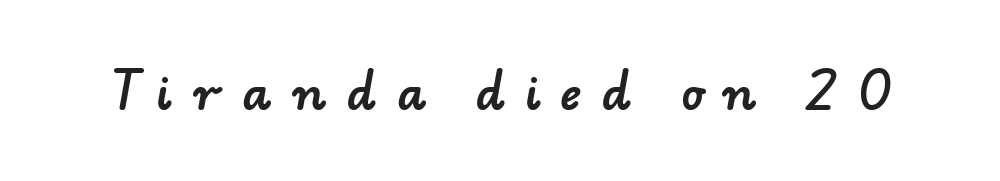
Q: Is the typeface a serif or a sans-serif typeface? A: Sans-serif.
Q: Is the text underlined? A: No.
Q: Is the spacing between letters normal or unusually wide? A: Unusually wide.
Q: Width (condensed, normal, or wide)? A: Normal.
Q: Stroke contrast? A: Low.
Q: x-height? A: Small.
Q: Monospaced? A: No.
